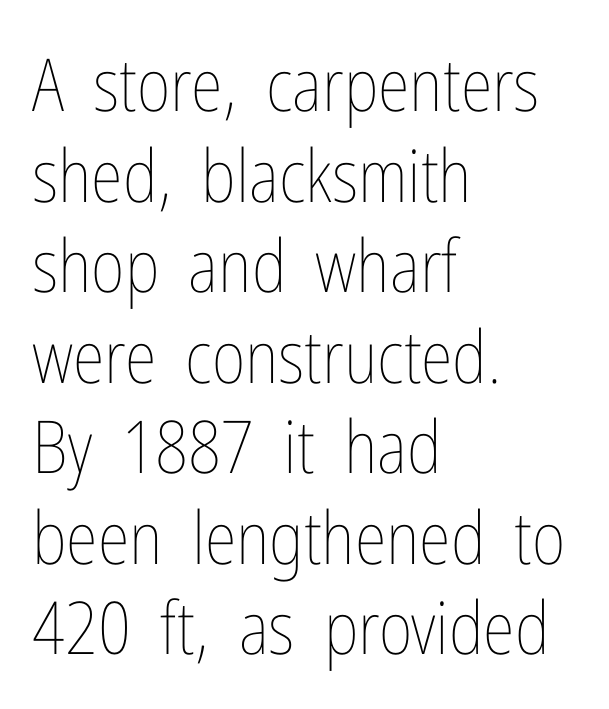
The image shows 73 px thin, condensed type, upright; set left-aligned, line spacing 1.24x, normal letter spacing, not underlined; low stroke contrast and a medium x-height.
